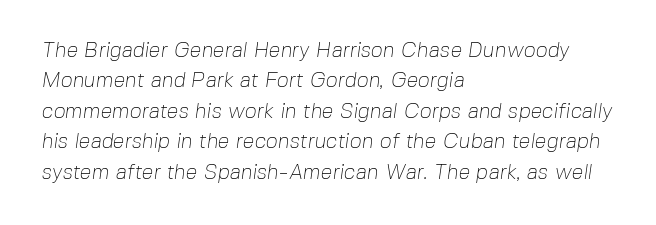
In terms of leading, this rendering sits right in the middle. The gaps between neighbouring characters are ordinary and unremarkable. Does the copy run flush right? No — it runs flush left. Anything drawn beneath the words? Only blank space. A light-to-regular cut is what we see here.
